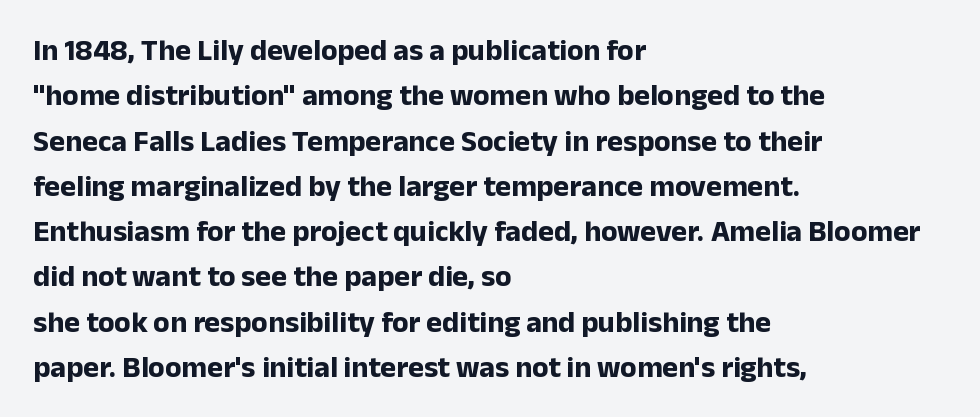
{"serif": "no", "italic": "no", "bold": "yes", "weight": "bold", "width": "normal", "stroke_contrast": "low", "x_height": "medium", "monospaced": "no", "underline": "no", "align": "left", "line_spacing": "normal", "line_spacing_ratio": 1.51, "letter_spacing": "normal", "letter_spacing_em": 0.0, "glyph_px": 30}
